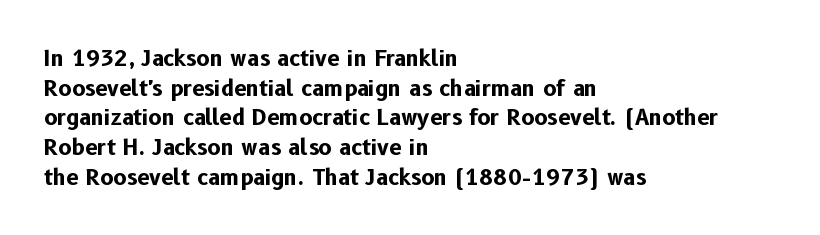
Q: Is the text bold? A: Yes.
Q: Is the text italic (slanted)? A: No, it is upright.
Q: Is the text underlined? A: No.
Q: How is the paragraph aligned? A: Left-aligned.
Q: Is the spacing between letters normal or unusually wide? A: Normal.
Q: Is the spacing between lines tight, normal or loose? A: Normal.
